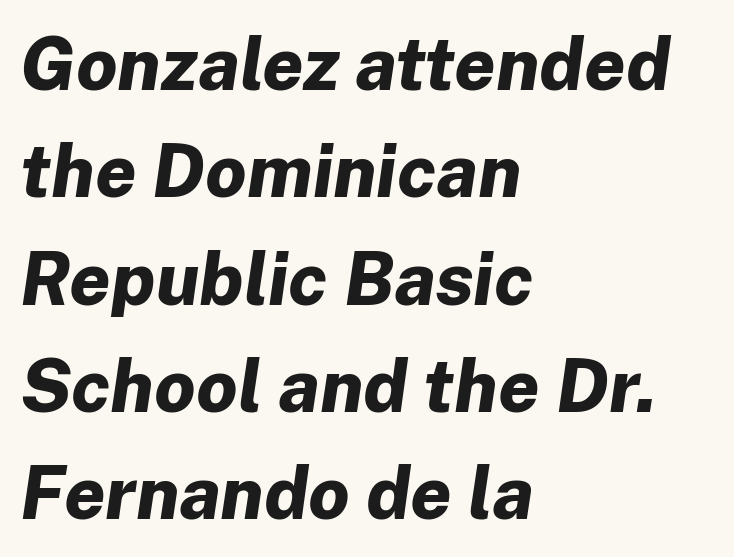
{"italic": "yes", "lean": "right", "slant_degrees": 8, "bold": "yes", "weight": "bold", "width": "normal", "stroke_contrast": "low", "x_height": "medium", "monospaced": "no", "underline": "no", "align": "left", "line_spacing": "normal", "line_spacing_ratio": 1.47, "letter_spacing": "normal", "letter_spacing_em": 0.0, "glyph_px": 73}
